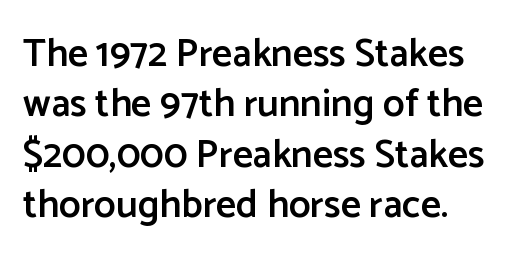
Note the varied advance widths — an 'i' is clearly narrower than an 'm'. Italic? Not at all — the glyphs are vertical. No feet cap the strokes, marking this as sans-serif type. A bare baseline throughout the passage. Leading: standard.
